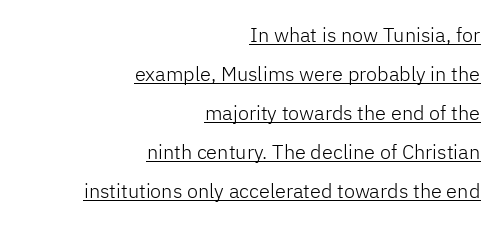
The image shows 20 px text type, upright; set right-aligned, loose line spacing (1.95x), normal letter spacing, underlined.
